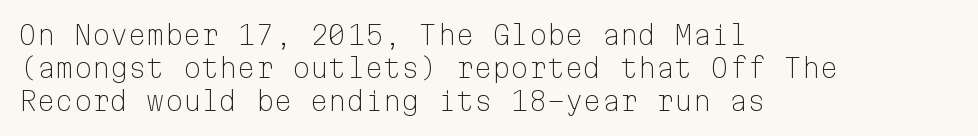
The image shows 26 px text type, upright; set left-aligned, normal line spacing (1.26x), normal letter spacing, not underlined.
